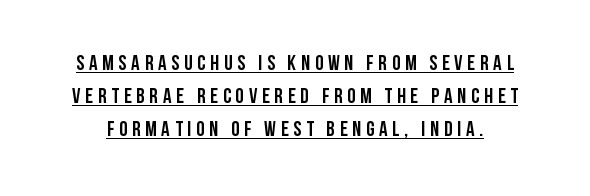
Posture: vertical. The glyphs have the mass of a bold cut. The rendered words wear a rule along their underside. Rows of type keep a routine distance in the vertical direction. The rendering inserts visible extra space after every character.
